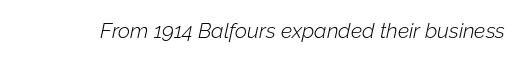
Each word holds together tightly as a unit, with standard inter-letter gaps. Style check: oblique. Lines of text with bare space underneath. Heaviness? Minimal to ordinary, like unemphasized prose.
